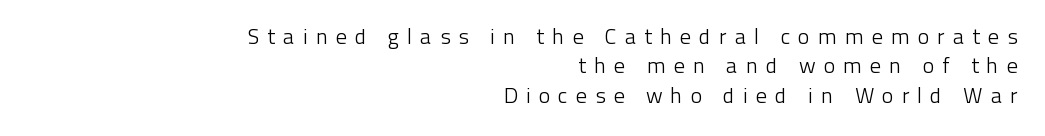
{"italic": "no", "bold": "no", "underline": "no", "align": "right", "line_spacing": "normal", "line_spacing_ratio": 1.34, "letter_spacing": "wide", "letter_spacing_em": 0.36, "glyph_px": 22}
